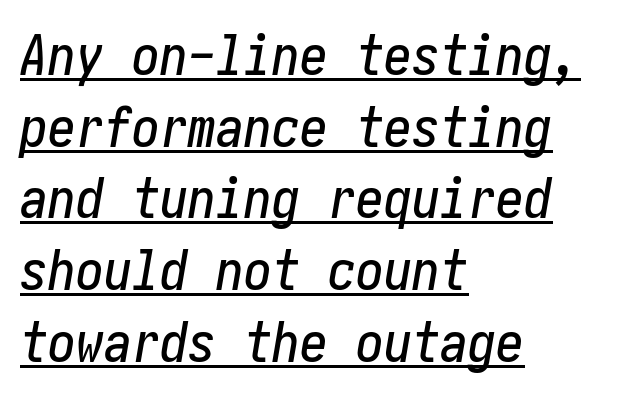
Letter spacing: default. Every word sits above its own underline. Summary of vertical rhythm: regular, with standard interline spacing. The glyphs look as if they've been sheared to an angle. This sample is left-justified, so line endings fall wherever the words run out.
